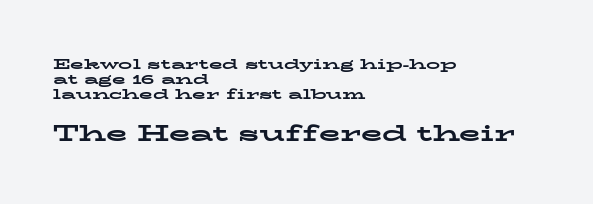
Q: Is the text bold? A: Yes.
Q: Is the text italic (slanted)? A: No, it is upright.
Q: Is the text underlined? A: No.
Q: How is the paragraph aligned? A: Left-aligned.
Q: Is the spacing between letters normal or unusually wide? A: Normal.
Q: Is the spacing between lines tight, normal or loose? A: Tight.
Q: Which block of text is set in a larger size, the first (top) or the second (bottom)? A: The second (bottom) one.
